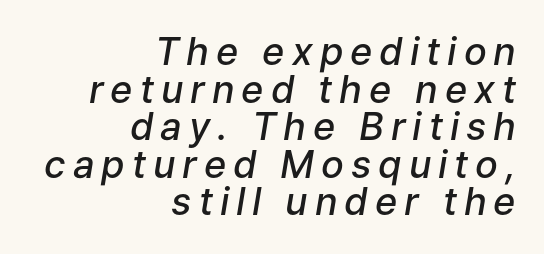
The image shows 38 px semibold type, italic (leaning right); set right-aligned, tight line spacing (0.99x), not underlined; low stroke contrast and a medium x-height.
